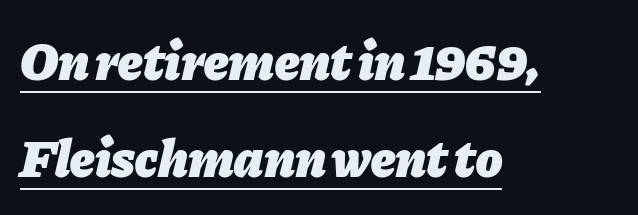
Where is the straight margin? On the left. What stands out about the letter spacing? Nothing — it is the standard amount. Italic: yes, the glyphs are oblique. Is the type bold? Yes — the strokes are clearly thick and heavy. You could not count columns in this text — the font is proportionally spaced.
